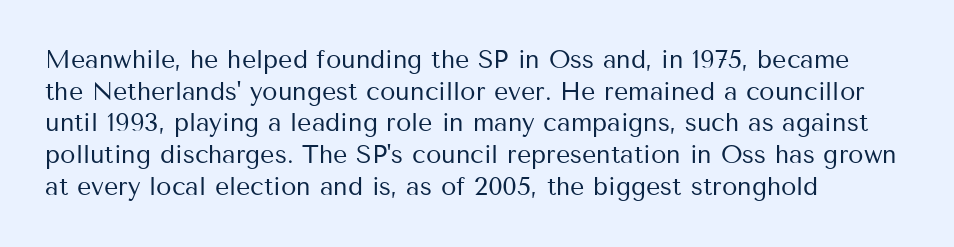
The characters are drawn with everyday or finer stroke widths. The string is rendered with underlining switched off. Leading matches the norm, producing a regular column. This sample uses plain, unmodified letter spacing.
